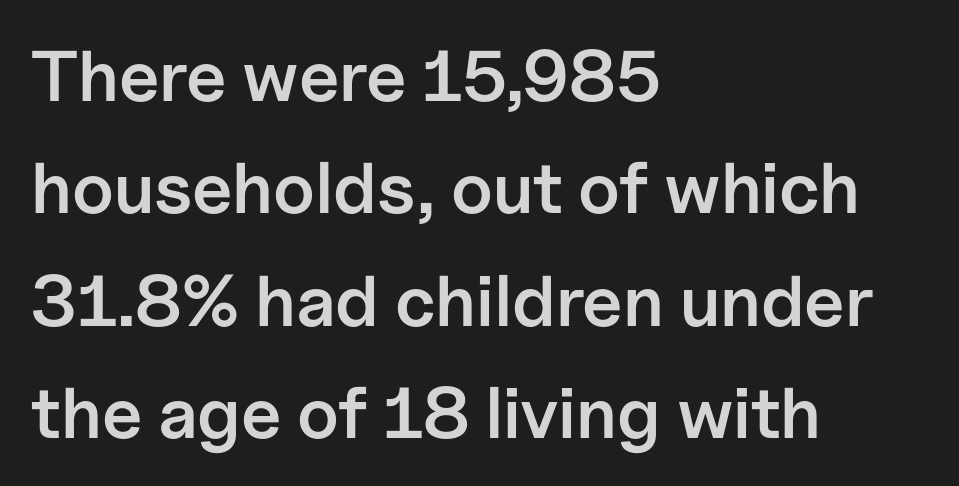
The image shows 72 px semibold sans-serif type, upright; set left-aligned, normal line spacing (1.56x), normal letter spacing, not underlined; low stroke contrast and a medium x-height.
